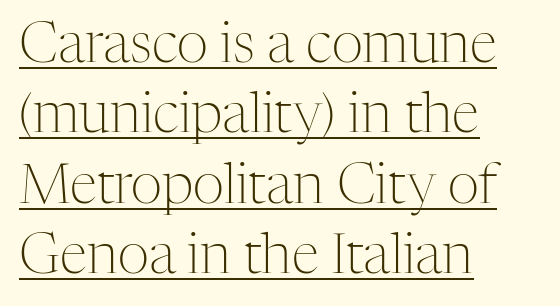
Q: Is the text bold? A: No.
Q: Is the text italic (slanted)? A: No, it is upright.
Q: Is the typeface a serif or a sans-serif typeface? A: Serif.
Q: Is the text underlined? A: Yes.
Q: How is the paragraph aligned? A: Left-aligned.
Q: Is the spacing between letters normal or unusually wide? A: Normal.
Q: Is the spacing between lines tight, normal or loose? A: Normal.
Q: Width (condensed, normal, or wide)? A: Normal.
Q: Stroke contrast? A: Medium.
Q: x-height? A: Medium.
Q: Monospaced? A: No.
